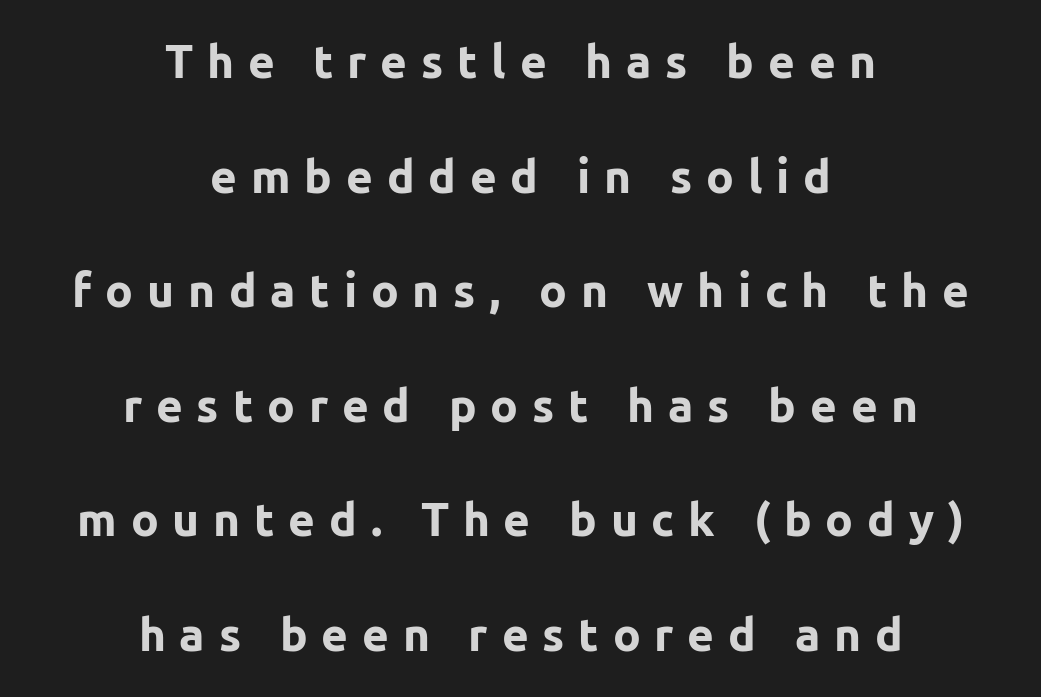
The image shows 46 px bold sans-serif type, upright; set centered, loose line spacing (2.49x), unusually wide letter spacing (+0.3 em), not underlined; low stroke contrast and a medium x-height.
